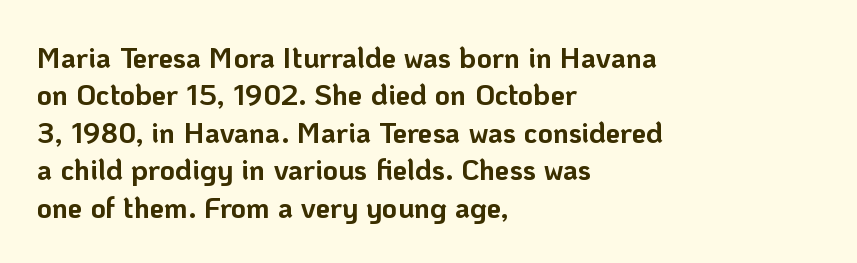
Reading down the block, your eye returns to a fixed left position each line. Vertically, the passage feels balanced, rows spaced as you'd expect. Character widths vary here, with narrow letters taking less room than wide ones. These lines keep a tight, regular rhythm from letter to letter. The typeface chosen for these lines omits serifs. Decoration check: the copy has no underline.
